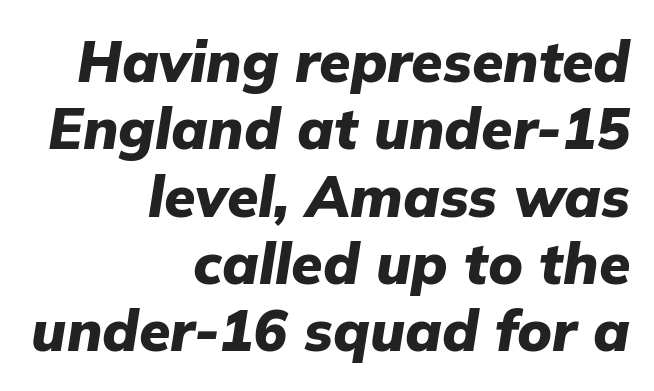
{"italic": "yes", "lean": "right", "slant_degrees": 9, "bold": "yes", "weight": "heavy", "width": "normal", "stroke_contrast": "low", "x_height": "medium", "monospaced": "no", "underline": "no", "align": "right", "line_spacing_ratio": 1.18, "letter_spacing": "normal", "letter_spacing_em": 0.0, "glyph_px": 57}
